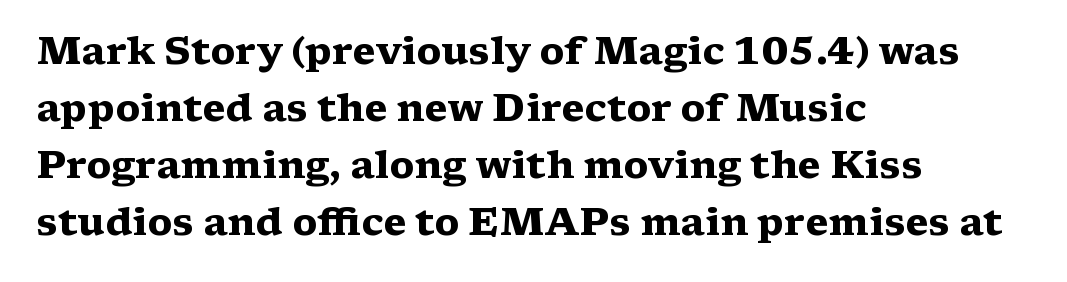
The image shows 38 px heavy, wide serif type, upright; set left-aligned, normal line spacing (1.5x), normal letter spacing, not underlined; medium stroke contrast and a medium x-height.
